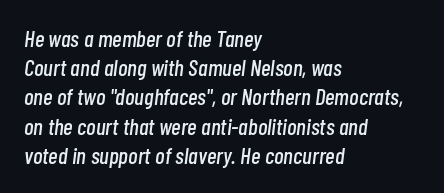
Q: Is the text italic (slanted)? A: Yes, it leans right by about 7 degrees.
Q: Is the text underlined? A: No.
Q: How is the paragraph aligned? A: Left-aligned.
Q: Is the spacing between letters normal or unusually wide? A: Normal.
Q: Is the spacing between lines tight, normal or loose? A: Normal.
